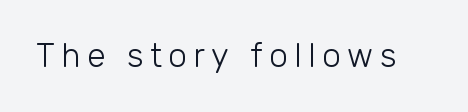
Nope, not italic — everything's standing straight. The space directly below the letters is spotless. The letters advance in unequal steps, a hallmark of proportional type. The weight would be labelled regular, book, light, or lighter still. Classification — sans serif. In terms of letterspacing, this is a distinctly airy, spread setting.
